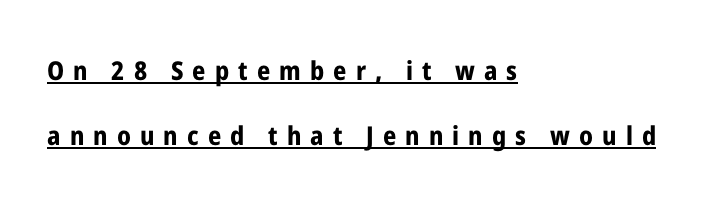
{"italic": "no", "bold": "yes", "underline": "yes", "align": "left", "line_spacing": "loose", "line_spacing_ratio": 2.5, "letter_spacing": "wide", "letter_spacing_em": 0.35, "glyph_px": 26}
